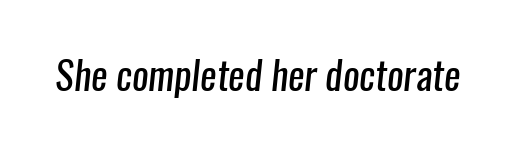
{"serif": "no", "bold": "no", "weight": "regular", "width": "condensed", "stroke_contrast": "low", "x_height": "medium", "monospaced": "no", "underline": "no", "letter_spacing": "normal", "letter_spacing_em": 0.0, "glyph_px": 39}
